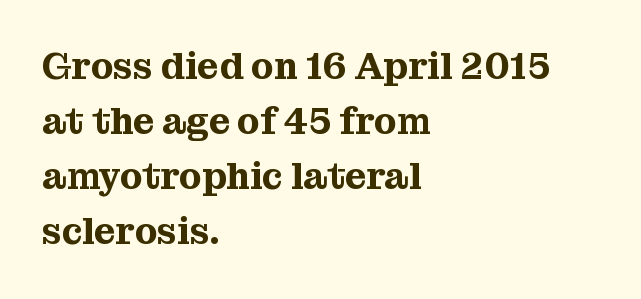
Does the leading feel generous? No, just average. The letterforms sit shoulder to shoulder at normal distance. This sample has the flowing, uneven cadence of proportional lettering. In terms of posture, this sample is upright.
